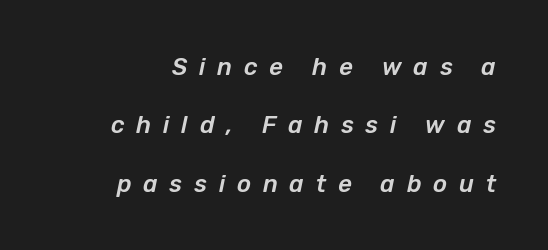
Q: Is the text italic (slanted)? A: Yes, it leans right by about 12 degrees.
Q: Is the text underlined? A: No.
Q: Is the spacing between letters normal or unusually wide? A: Unusually wide.
Q: Is the spacing between lines tight, normal or loose? A: Loose.
